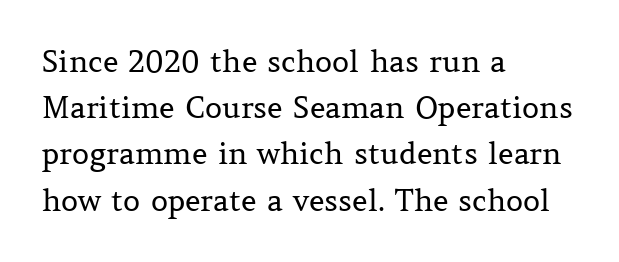
{"serif": "yes", "italic": "no", "bold": "no", "weight": "regular", "width": "normal", "stroke_contrast": "medium", "x_height": "medium", "monospaced": "no", "underline": "no", "align": "left", "line_spacing": "normal", "line_spacing_ratio": 1.54, "letter_spacing": "normal", "letter_spacing_em": 0.0, "glyph_px": 30}
